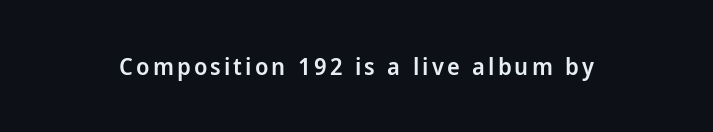
Q: Is the text bold? A: Semi-bold.
Q: Is the text italic (slanted)? A: No, it is upright.
Q: Is the text underlined? A: No.
